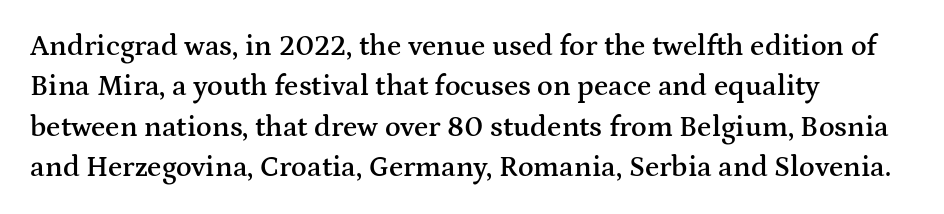
{"serif": "yes", "italic": "no", "bold": "semi", "weight": "semibold", "width": "wide", "stroke_contrast": "medium", "x_height": "medium", "monospaced": "no", "underline": "no", "align": "left", "line_spacing": "normal", "line_spacing_ratio": 1.39, "letter_spacing": "normal", "letter_spacing_em": 0.0, "glyph_px": 29}
